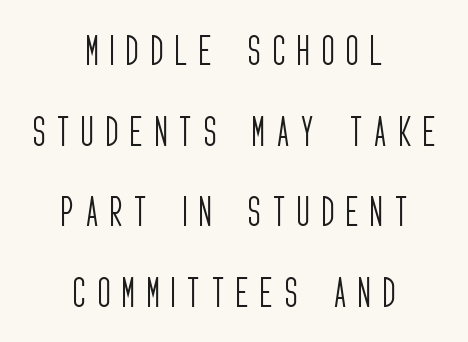
Q: Is the text bold? A: No.
Q: Is the text italic (slanted)? A: No, it is upright.
Q: Is the typeface a serif or a sans-serif typeface? A: Sans-serif.
Q: Is the text underlined? A: No.
Q: How is the paragraph aligned? A: Centered.
Q: Is the spacing between letters normal or unusually wide? A: Unusually wide.
Q: Is the spacing between lines tight, normal or loose? A: Loose.
Q: Width (condensed, normal, or wide)? A: Condensed.
Q: Stroke contrast? A: Low.
Q: x-height? A: Large.
Q: Monospaced? A: No.
